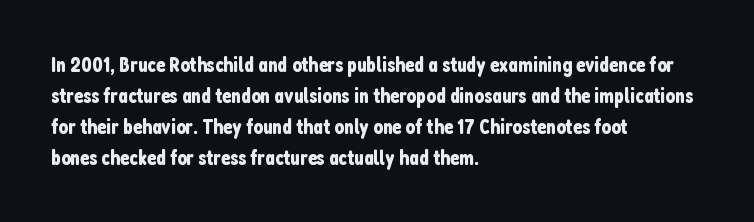
Q: Is the text italic (slanted)? A: No, it is upright.
Q: Is the text underlined? A: No.
Q: How is the paragraph aligned? A: Left-aligned.
Q: Is the spacing between letters normal or unusually wide? A: Normal.
Q: Is the spacing between lines tight, normal or loose? A: Normal.
